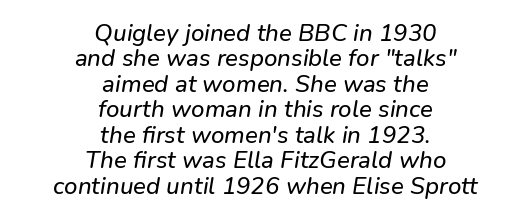
Q: Is the text underlined? A: No.
Q: How is the paragraph aligned? A: Centered.
Q: Is the spacing between letters normal or unusually wide? A: Normal.
Q: Is the spacing between lines tight, normal or loose? A: Tight.
